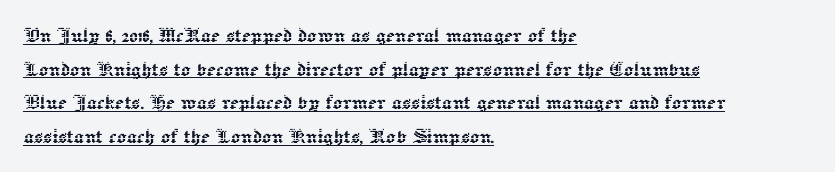
The image shows 24 px text type, upright; set left-aligned, normal line spacing (1.4x), normal letter spacing, underlined.
